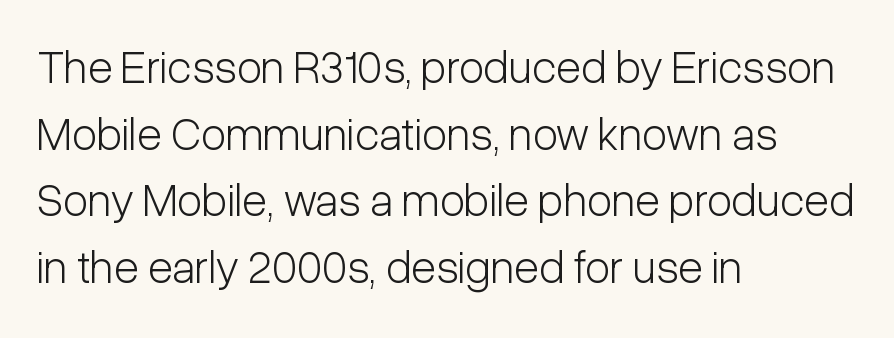
Q: Is the text bold? A: No.
Q: Is the text italic (slanted)? A: No, it is upright.
Q: Is the typeface a serif or a sans-serif typeface? A: Sans-serif.
Q: Is the text underlined? A: No.
Q: How is the paragraph aligned? A: Left-aligned.
Q: Is the spacing between letters normal or unusually wide? A: Normal.
Q: Is the spacing between lines tight, normal or loose? A: Normal.
Q: Width (condensed, normal, or wide)? A: Condensed.
Q: Stroke contrast? A: Low.
Q: x-height? A: Medium.
Q: Monospaced? A: No.
